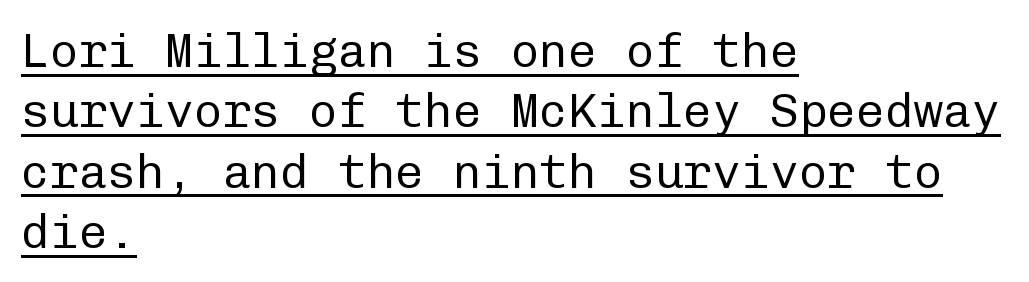
A baseline rule has been typeset under these characters. A typesetter would call this monospace, since all characters share one set width. Caption: multi-line text, flush left, ragged right. The strokes are not fattened; the text isn't bold.
